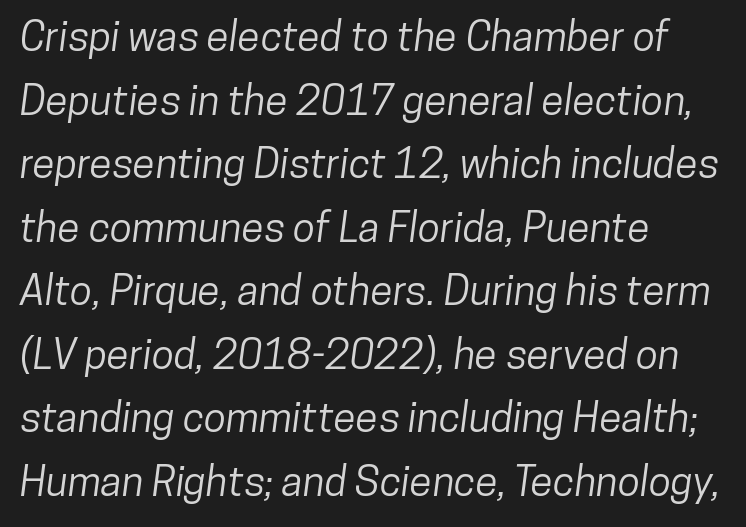
Q: Is the typeface a serif or a sans-serif typeface? A: Sans-serif.
Q: Is the text underlined? A: No.
Q: How is the paragraph aligned? A: Left-aligned.
Q: Is the spacing between letters normal or unusually wide? A: Normal.
Q: Is the spacing between lines tight, normal or loose? A: Normal.
Q: Width (condensed, normal, or wide)? A: Condensed.
Q: Stroke contrast? A: Low.
Q: x-height? A: Medium.
Q: Monospaced? A: No.
